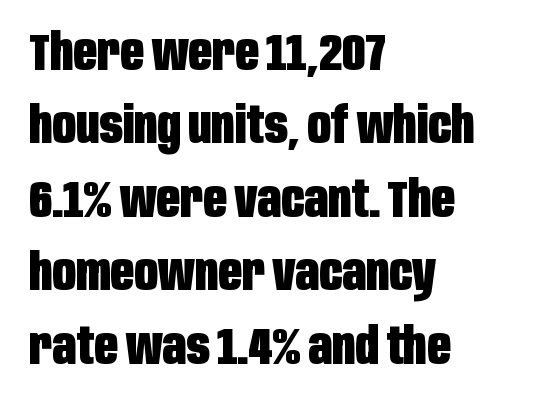
The image shows 51 px heavy, condensed sans-serif type, upright; set left-aligned, normal line spacing (1.44x), normal letter spacing, not underlined; low stroke contrast and a large x-height.
